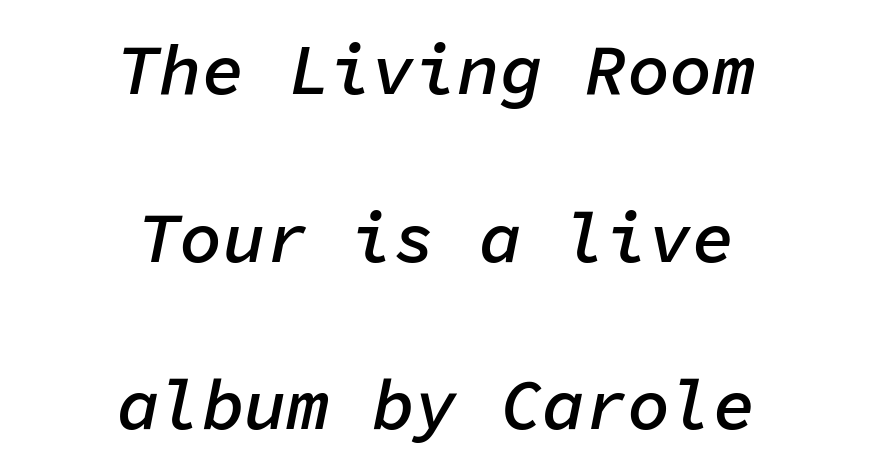
Q: Is the text bold? A: Semi-bold.
Q: Is the text italic (slanted)? A: Yes, it leans right by about 11 degrees.
Q: Is the text underlined? A: No.
Q: How is the paragraph aligned? A: Centered.
Q: Is the spacing between letters normal or unusually wide? A: Normal.
Q: Is the spacing between lines tight, normal or loose? A: Loose.
Q: Width (condensed, normal, or wide)? A: Normal.
Q: Stroke contrast? A: Low.
Q: x-height? A: Medium.
Q: Monospaced? A: Yes.
